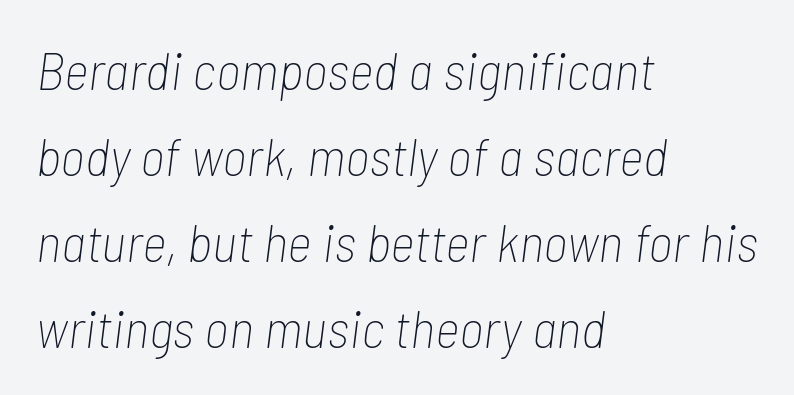
The image shows 54 px thin, condensed type, italic (leaning right); set left-aligned, normal line spacing (1.59x), normal letter spacing, not underlined; low stroke contrast and a medium x-height.
